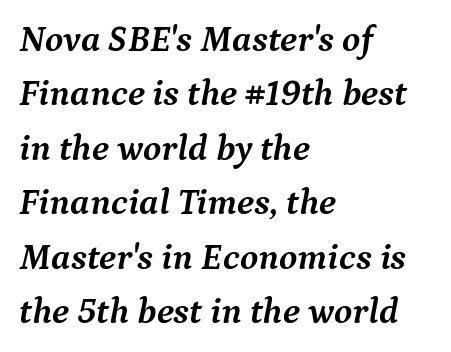
{"serif": "yes", "italic": "yes", "lean": "right", "slant_degrees": 9, "bold": "yes", "weight": "semibold", "width": "normal", "stroke_contrast": "medium", "x_height": "medium", "monospaced": "no", "underline": "no", "align": "left", "line_spacing": "normal", "line_spacing_ratio": 1.47, "letter_spacing": "normal", "letter_spacing_em": 0.0, "glyph_px": 37}
